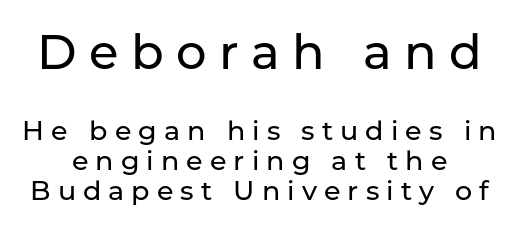
The lettering stays uniformly vertical, giving the passage a roman look. Students, observe: this is what under-led, compact text looks like. Underline: absent. This layout puts the oversized block above and the modest block below.
